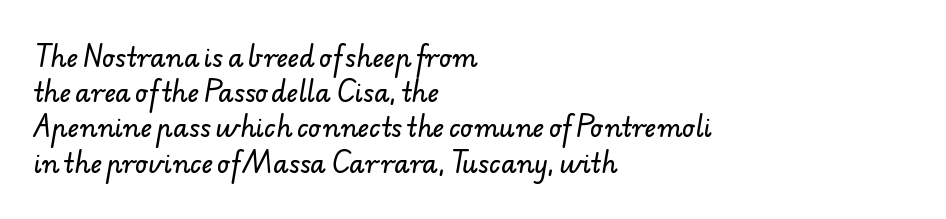
{"underline": "no", "align": "left", "line_spacing": "normal", "line_spacing_ratio": 1.41, "letter_spacing": "normal", "letter_spacing_em": 0.0, "glyph_px": 25}
